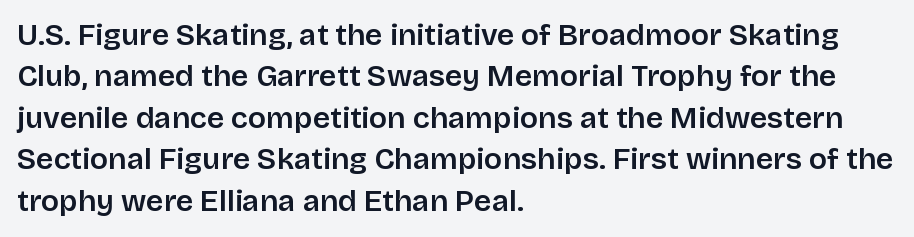
The image shows 30 px semibold sans-serif type, upright; set left-aligned, normal line spacing (1.38x), normal letter spacing, not underlined; low stroke contrast and a large x-height.
